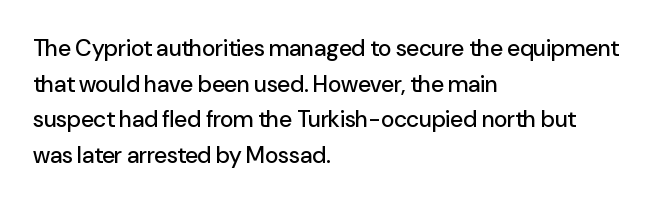
The image shows 23 px text type, upright; set left-aligned, normal line spacing (1.55x), normal letter spacing, not underlined.
